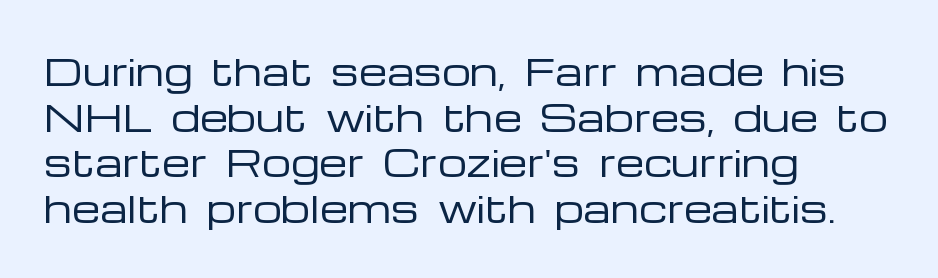
{"serif": "no", "italic": "no", "bold": "no", "weight": "regular", "width": "wide", "stroke_contrast": "low", "x_height": "medium", "monospaced": "no", "underline": "no", "align": "left", "line_spacing": "normal", "line_spacing_ratio": 1.27, "letter_spacing": "normal", "letter_spacing_em": 0.0, "glyph_px": 36}
